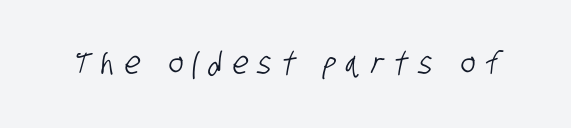
Q: Is the typeface a serif or a sans-serif typeface? A: Sans-serif.
Q: Is the text underlined? A: No.
Q: Is the spacing between letters normal or unusually wide? A: Unusually wide.
Q: Width (condensed, normal, or wide)? A: Condensed.
Q: Stroke contrast? A: Low.
Q: x-height? A: Large.
Q: Monospaced? A: No.
